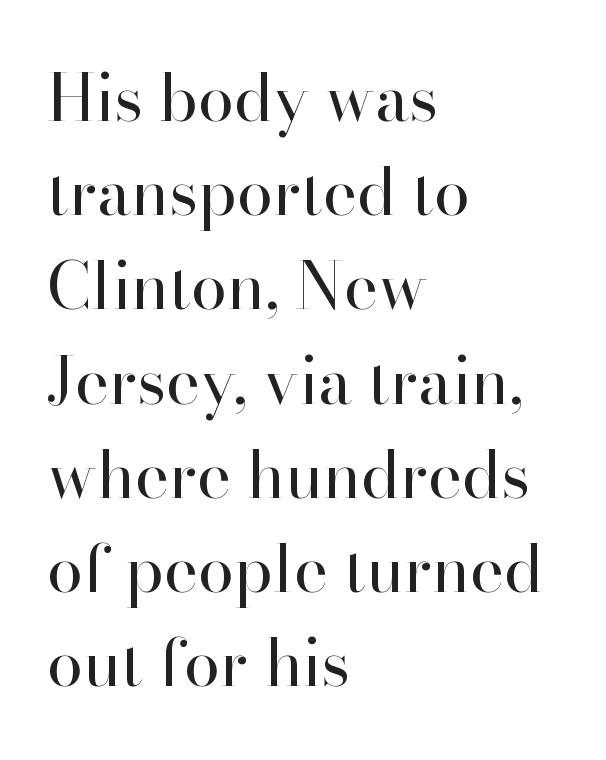
Q: Is the text bold? A: No.
Q: Is the text italic (slanted)? A: No, it is upright.
Q: Is the typeface a serif or a sans-serif typeface? A: Serif.
Q: Is the text underlined? A: No.
Q: How is the paragraph aligned? A: Left-aligned.
Q: Is the spacing between letters normal or unusually wide? A: Normal.
Q: Is the spacing between lines tight, normal or loose? A: Normal.
Q: Width (condensed, normal, or wide)? A: Normal.
Q: Stroke contrast? A: High.
Q: x-height? A: Small.
Q: Monospaced? A: No.
